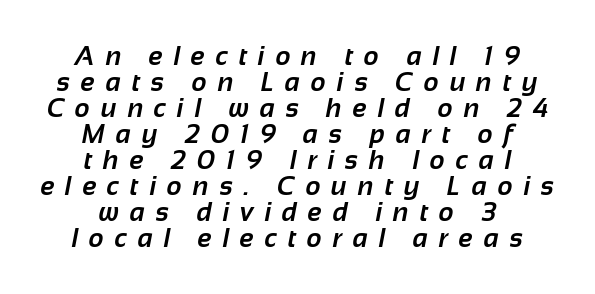
{"bold": "yes", "underline": "no", "align": "center", "line_spacing": "tight", "line_spacing_ratio": 1.0, "letter_spacing": "wide", "letter_spacing_em": 0.42, "glyph_px": 26}
